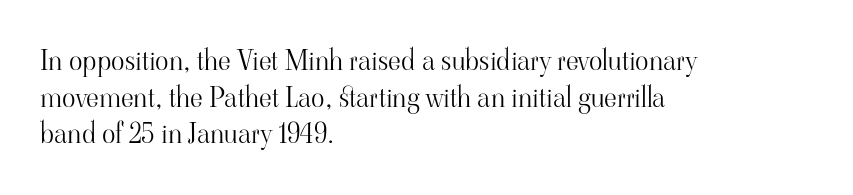
{"serif": "yes", "italic": "no", "bold": "no", "weight": "light", "width": "normal", "stroke_contrast": "high", "x_height": "small", "monospaced": "no", "underline": "no", "align": "left", "line_spacing": "normal", "line_spacing_ratio": 1.31, "letter_spacing": "normal", "letter_spacing_em": 0.0, "glyph_px": 28}
